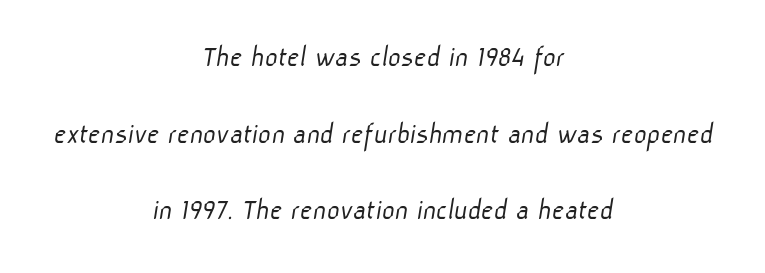
{"serif": "no", "bold": "no", "weight": "light", "width": "normal", "stroke_contrast": "low", "x_height": "medium", "monospaced": "no", "underline": "no", "align": "center", "line_spacing": "loose", "line_spacing_ratio": 2.47, "letter_spacing": "normal", "letter_spacing_em": 0.0, "glyph_px": 31}
